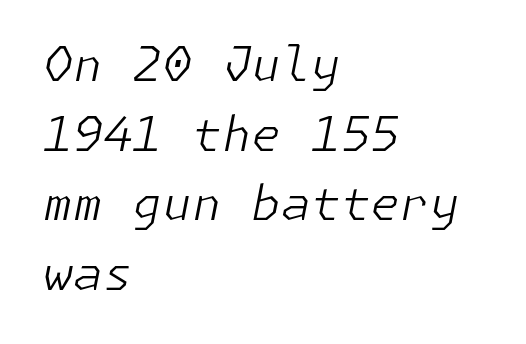
{"italic": "yes", "lean": "right", "slant_degrees": 11, "bold": "no", "weight": "light", "width": "normal", "stroke_contrast": "low", "x_height": "medium", "underline": "no", "align": "left", "line_spacing": "normal", "line_spacing_ratio": 1.45, "letter_spacing": "normal", "letter_spacing_em": 0.0, "glyph_px": 48}
